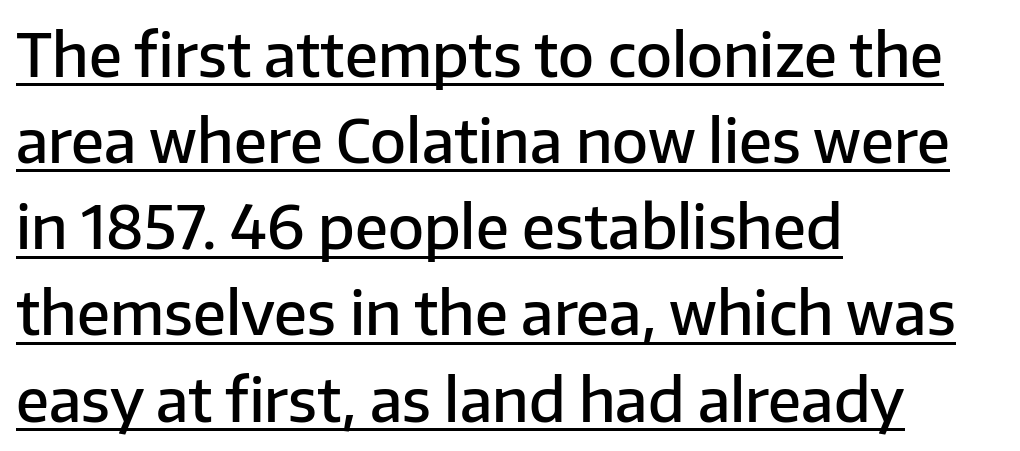
The image shows 59 px semibold sans-serif type, upright; set left-aligned, normal line spacing (1.46x), normal letter spacing, underlined; low stroke contrast and a medium x-height.
